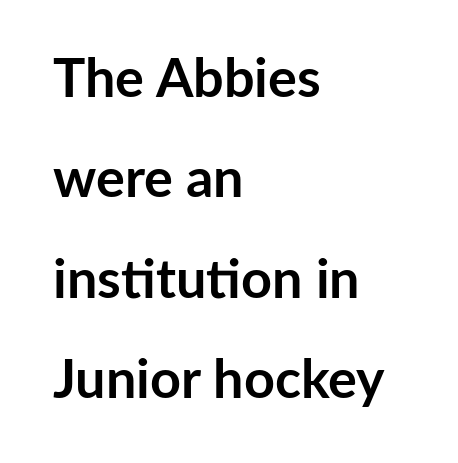
The image shows 54 px semibold sans-serif type, upright; set left-aligned, line spacing 1.86x, normal letter spacing, not underlined; low stroke contrast and a medium x-height.
